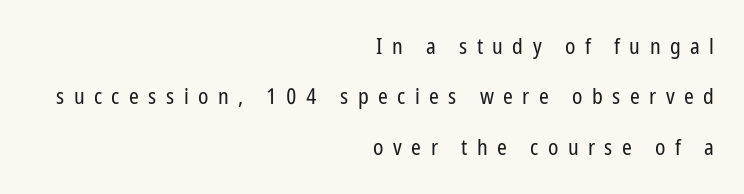
The image shows 22 px text type, upright; set right-aligned, loose line spacing (2.29x), unusually wide letter spacing (+0.43 em), not underlined.
